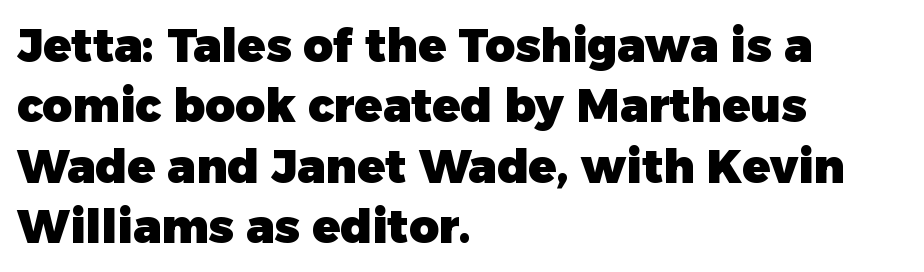
{"serif": "no", "italic": "no", "bold": "yes", "weight": "heavy", "width": "normal", "stroke_contrast": "low", "x_height": "medium", "monospaced": "no", "underline": "no", "align": "left", "line_spacing": "normal", "line_spacing_ratio": 1.31, "letter_spacing": "normal", "letter_spacing_em": 0.0, "glyph_px": 46}
